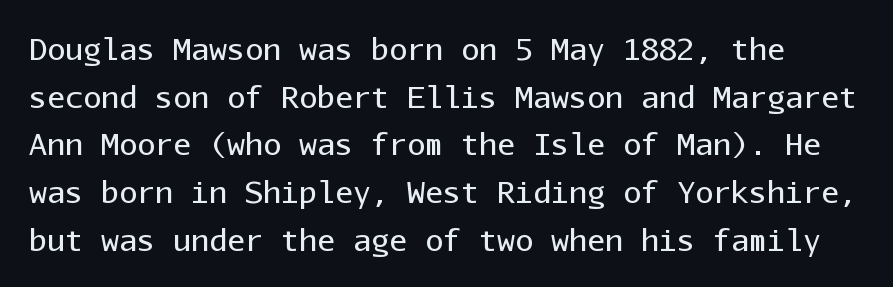
{"serif": "no", "italic": "no", "bold": "no", "weight": "regular", "width": "normal", "stroke_contrast": "low", "x_height": "medium", "monospaced": "yes", "underline": "no", "line_spacing": "normal", "line_spacing_ratio": 1.59, "letter_spacing": "normal", "letter_spacing_em": 0.0, "glyph_px": 30}
